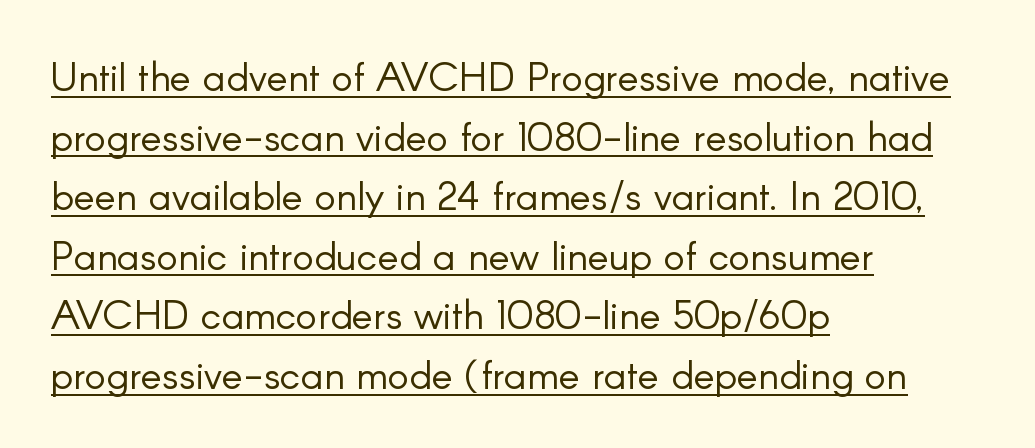
The image shows 40 px light sans-serif type, upright; set left-aligned, normal line spacing (1.49x), normal letter spacing, underlined; low stroke contrast and a small x-height.
